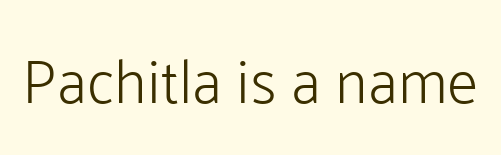
A quiet, ordinary-to-light weight characterises the typeface. The letters stand straight up with perfectly vertical stems. A sans-serif font was chosen for this passage. The area under the type is left untouched. The letters advance in unequal steps, a hallmark of proportional type.
